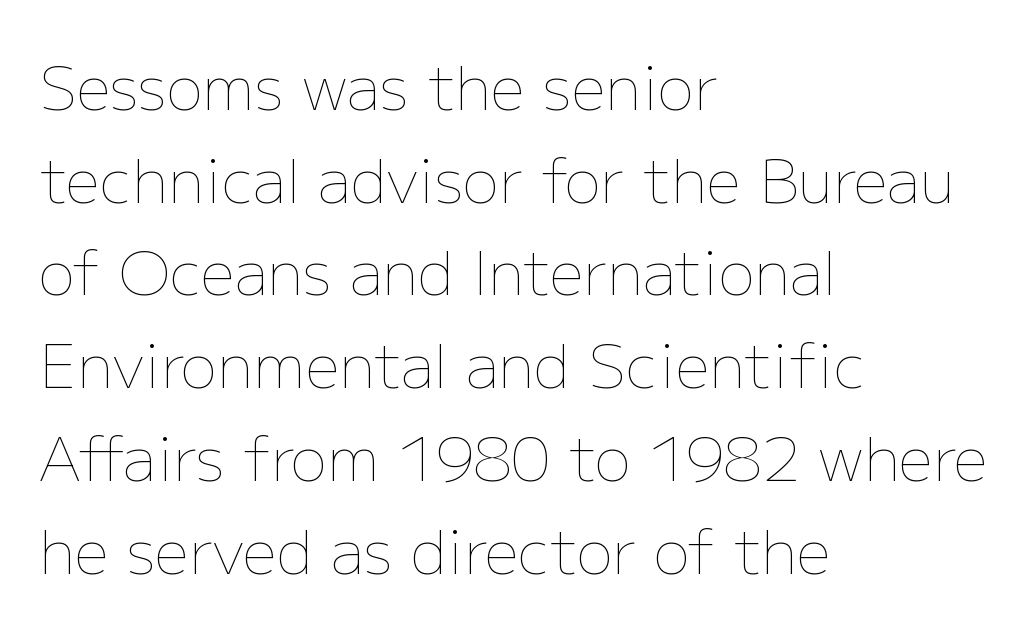
Spacing verdict: proportional, widths tailored to each character. Characters remain perfectly vertical along every line. Is the type heavy? It reads as light-to-regular instead. How would I describe the line gaps? Plain and ordinary. Has an underline been added? It has not.
